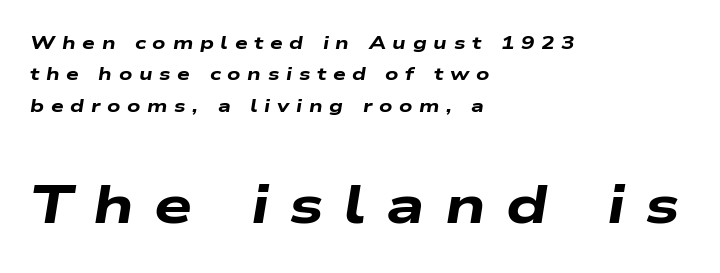
The compositor pushed each line to the left boundary. Loose tracking; the words dissolve into strings of separated letters. A typesetter would call this proportional, since set widths differ per character. Italic: yes, the glyphs are oblique. The foot of each line stays bare and open.
